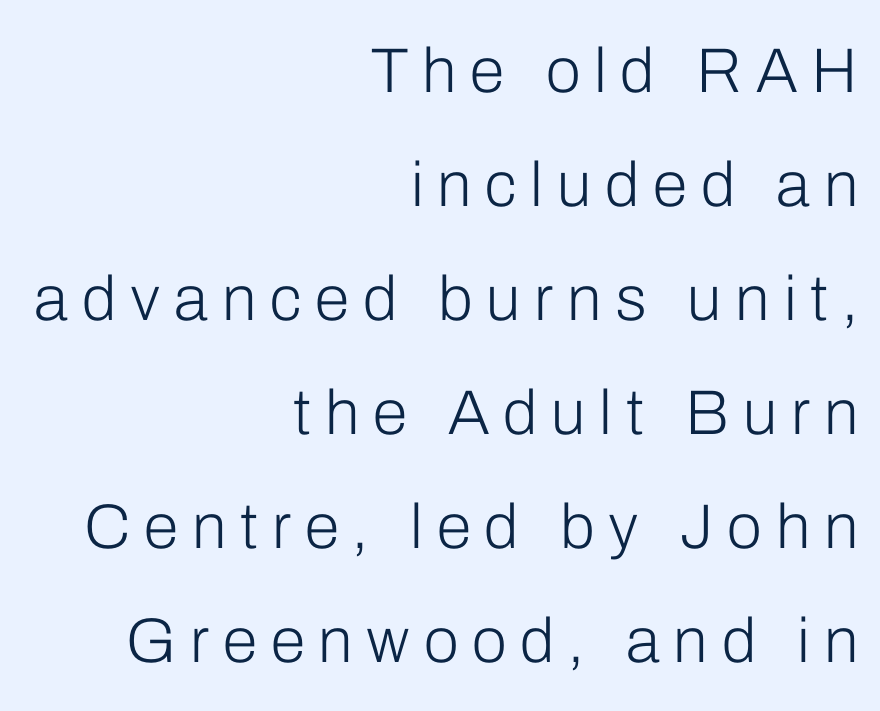
Q: Is the text bold? A: No.
Q: Is the text italic (slanted)? A: No, it is upright.
Q: Is the typeface a serif or a sans-serif typeface? A: Sans-serif.
Q: Is the text underlined? A: No.
Q: How is the paragraph aligned? A: Right-aligned.
Q: Is the spacing between letters normal or unusually wide? A: Unusually wide.
Q: Width (condensed, normal, or wide)? A: Normal.
Q: Stroke contrast? A: Low.
Q: x-height? A: Medium.
Q: Monospaced? A: No.
